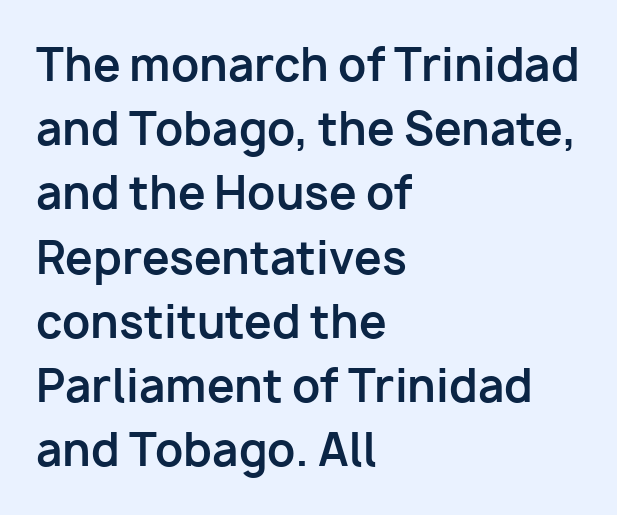
{"serif": "no", "italic": "no", "bold": "yes", "weight": "bold", "width": "normal", "stroke_contrast": "low", "x_height": "medium", "monospaced": "no", "underline": "no", "align": "left", "line_spacing": "normal", "line_spacing_ratio": 1.46, "letter_spacing": "normal", "letter_spacing_em": 0.0, "glyph_px": 44}
